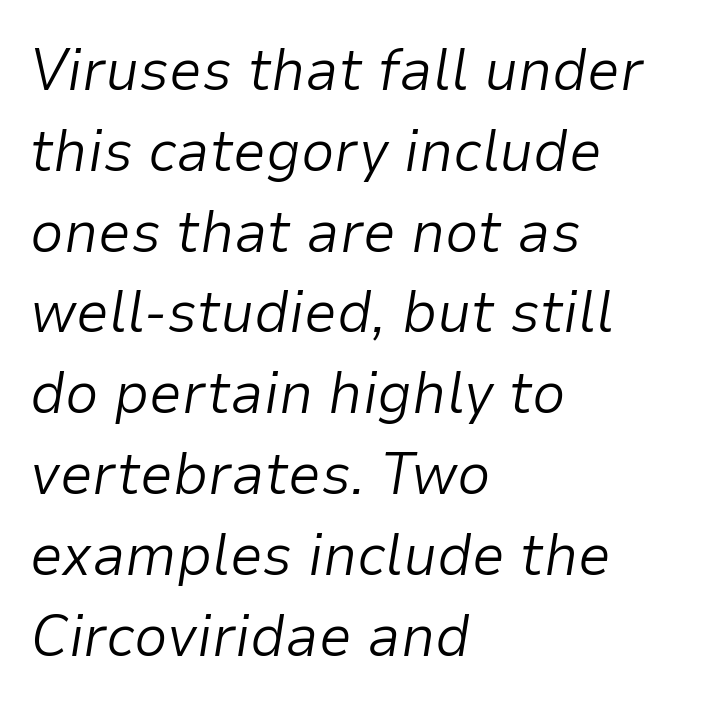
The image shows 59 px light type, italic (leaning right); set left-aligned, normal line spacing (1.37x), normal letter spacing, not underlined; low stroke contrast and a medium x-height.
